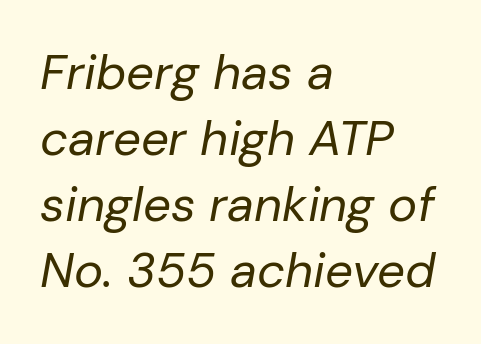
{"italic": "yes", "lean": "right", "slant_degrees": 10, "bold": "no", "weight": "regular", "width": "normal", "stroke_contrast": "low", "x_height": "medium", "monospaced": "no", "underline": "no", "align": "left", "line_spacing": "normal", "line_spacing_ratio": 1.35, "letter_spacing": "normal", "letter_spacing_em": 0.0, "glyph_px": 49}
